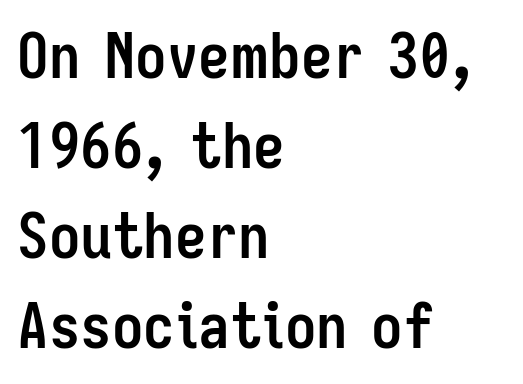
The lettering holds an erect, upright posture throughout. The lines sit at an ordinary, default distance from one another. The paragraph shown leans on its left margin. The designer went with a sans here, leaving each stem footless. The glyphs have the mass of a bold cut.
